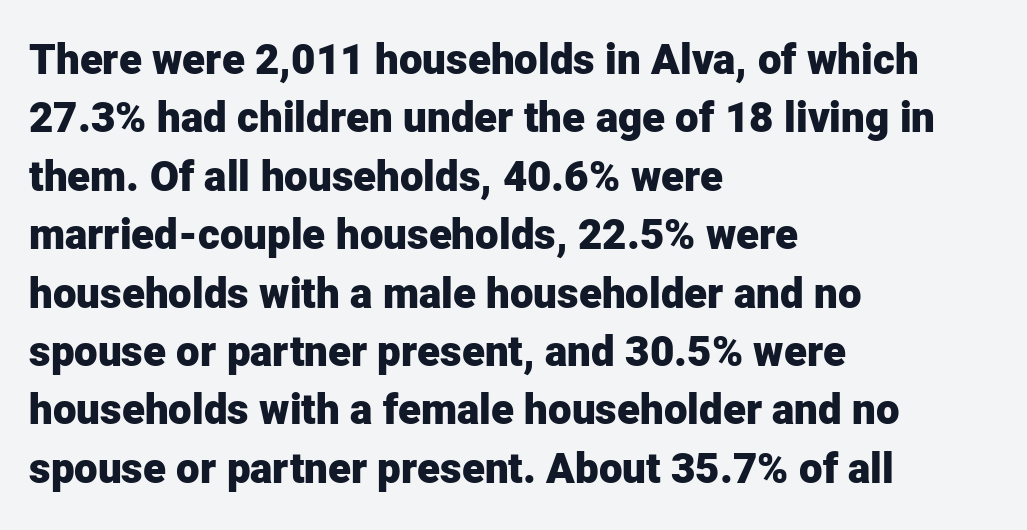
Q: Is the text bold? A: Yes.
Q: Is the text italic (slanted)? A: No, it is upright.
Q: Is the typeface a serif or a sans-serif typeface? A: Sans-serif.
Q: Is the text underlined? A: No.
Q: How is the paragraph aligned? A: Left-aligned.
Q: Is the spacing between letters normal or unusually wide? A: Normal.
Q: Is the spacing between lines tight, normal or loose? A: Normal.
Q: Width (condensed, normal, or wide)? A: Normal.
Q: Stroke contrast? A: Low.
Q: x-height? A: Medium.
Q: Monospaced? A: No.
